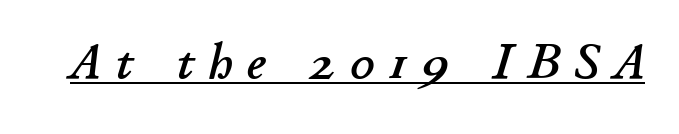
Q: Is the text italic (slanted)? A: Yes, it leans right by about 11 degrees.
Q: Is the text underlined? A: Yes.
Q: Is the spacing between letters normal or unusually wide? A: Unusually wide.
Q: Width (condensed, normal, or wide)? A: Normal.
Q: Stroke contrast? A: Low.
Q: x-height? A: Small.
Q: Monospaced? A: No.
